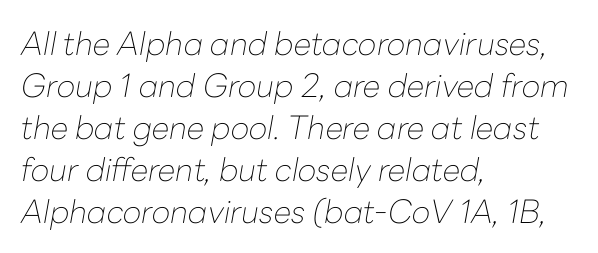
Q: Is the text bold? A: No.
Q: Is the text italic (slanted)? A: Yes, it leans right by about 10 degrees.
Q: Is the text underlined? A: No.
Q: How is the paragraph aligned? A: Left-aligned.
Q: Is the spacing between letters normal or unusually wide? A: Normal.
Q: Is the spacing between lines tight, normal or loose? A: Normal.
Q: Width (condensed, normal, or wide)? A: Normal.
Q: Stroke contrast? A: Low.
Q: x-height? A: Medium.
Q: Monospaced? A: No.
